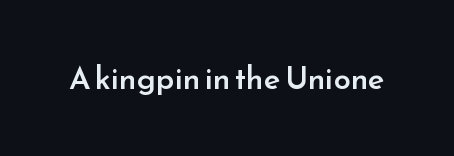
Q: Is the text bold? A: Semi-bold.
Q: Is the text italic (slanted)? A: No, it is upright.
Q: Is the typeface a serif or a sans-serif typeface? A: Sans-serif.
Q: Is the text underlined? A: No.
Q: Is the spacing between letters normal or unusually wide? A: Normal.
Q: Width (condensed, normal, or wide)? A: Normal.
Q: Stroke contrast? A: Low.
Q: x-height? A: Small.
Q: Monospaced? A: No.
